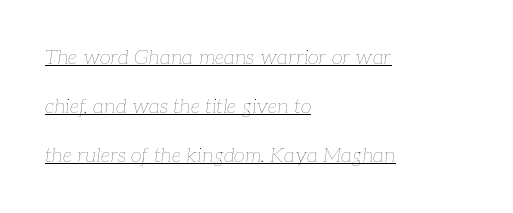
Q: Is the text bold? A: No.
Q: Is the text italic (slanted)? A: Yes, it leans right by about 7 degrees.
Q: Is the text underlined? A: Yes.
Q: How is the paragraph aligned? A: Left-aligned.
Q: Is the spacing between letters normal or unusually wide? A: Normal.
Q: Is the spacing between lines tight, normal or loose? A: Loose.
